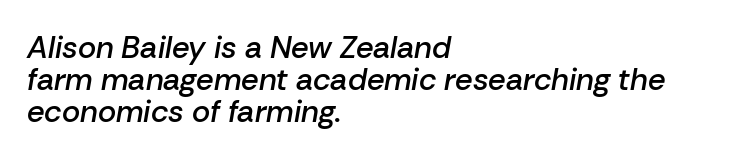
{"italic": "yes", "lean": "right", "slant_degrees": 10, "bold": "semi", "weight": "semibold", "width": "normal", "stroke_contrast": "low", "x_height": "medium", "monospaced": "no", "underline": "no", "align": "left", "line_spacing": "tight", "line_spacing_ratio": 1.03, "letter_spacing": "normal", "letter_spacing_em": 0.0, "glyph_px": 31}
